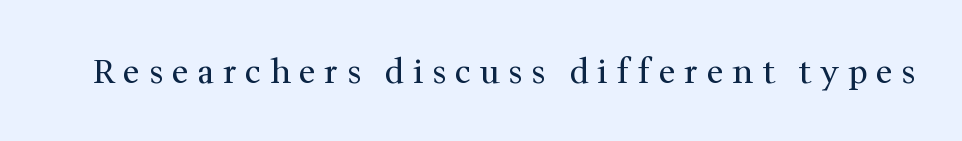
{"serif": "yes", "italic": "no", "bold": "no", "weight": "regular", "width": "normal", "stroke_contrast": "medium", "x_height": "medium", "monospaced": "no", "underline": "no", "letter_spacing": "wide", "letter_spacing_em": 0.26, "glyph_px": 33}
